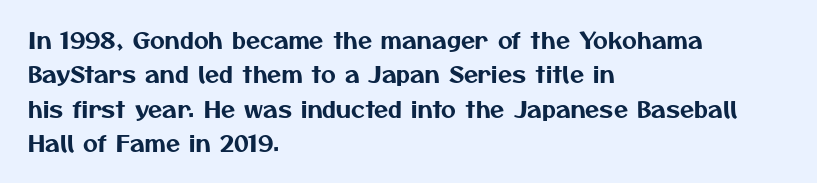
{"underline": "no", "align": "left", "line_spacing": "normal", "line_spacing_ratio": 1.49, "letter_spacing": "normal", "letter_spacing_em": 0.0, "glyph_px": 23}
